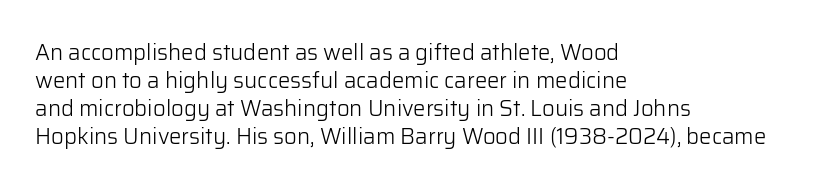
No extra ink here — the face is not bold. Students, observe: this is what conventionally led text looks like. Visually the block forms a straight wall on the left and a jagged coastline on the right. Clear beneath every line of the passage.
